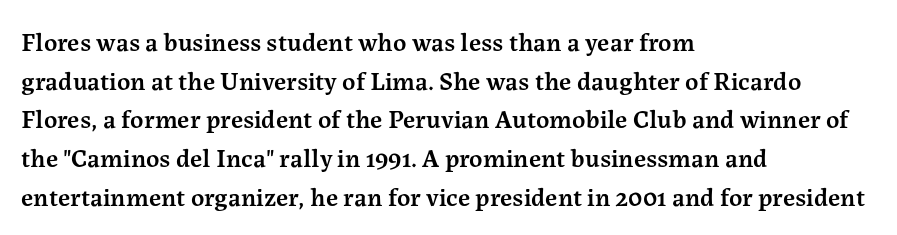
What stands out about the letter spacing? Nothing — it is the standard amount. Where is the straight margin? On the left. The glyphs are unaccompanied by any horizontal stroke below them. Is there any slant? The stems are plumb. The leading is moderate, giving the passage an even texture.
